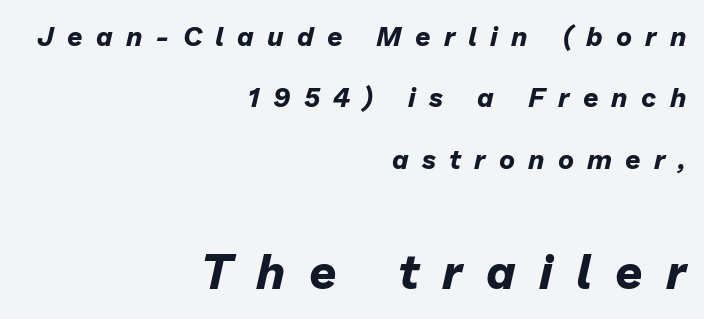
Q: Is the text bold? A: Yes.
Q: Is the text italic (slanted)? A: Yes, it leans right by about 13 degrees.
Q: Is the text underlined? A: No.
Q: How is the paragraph aligned? A: Right-aligned.
Q: Is the spacing between letters normal or unusually wide? A: Unusually wide.
Q: Is the spacing between lines tight, normal or loose? A: Loose.
Q: Which block of text is set in a larger size, the first (top) or the second (bottom)? A: The second (bottom) one.
Q: Width (condensed, normal, or wide)? A: Normal.
Q: Stroke contrast? A: Low.
Q: x-height? A: Medium.
Q: Monospaced? A: No.
